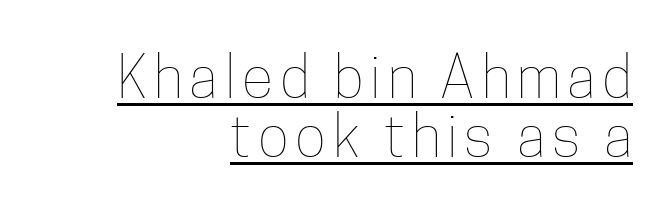
{"italic": "no", "bold": "no", "weight": "thin", "width": "condensed", "stroke_contrast": "low", "x_height": "medium", "monospaced": "no", "underline": "yes", "align": "right", "line_spacing": "tight", "line_spacing_ratio": 1.01, "glyph_px": 58}
